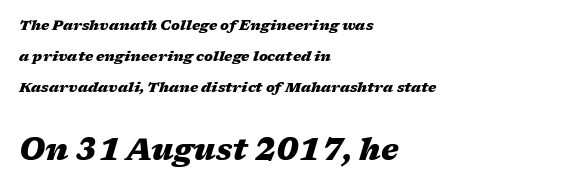
Clear beneath every line of the passage. Every character sits at an angle, as italics do. The rag falls on the right side of this text block. Plenty of ink on the page — the face is bold. Students, observe: this is what heavily led, spacious text looks like.
